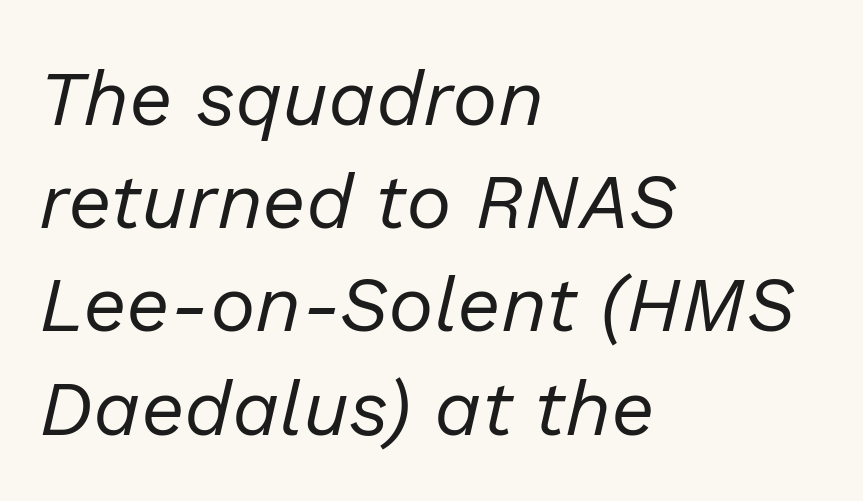
{"italic": "yes", "lean": "right", "slant_degrees": 13, "bold": "no", "weight": "regular", "width": "normal", "stroke_contrast": "low", "x_height": "medium", "monospaced": "no", "underline": "no", "align": "left", "line_spacing": "normal", "line_spacing_ratio": 1.34, "letter_spacing": "normal", "letter_spacing_em": 0.0, "glyph_px": 77}
